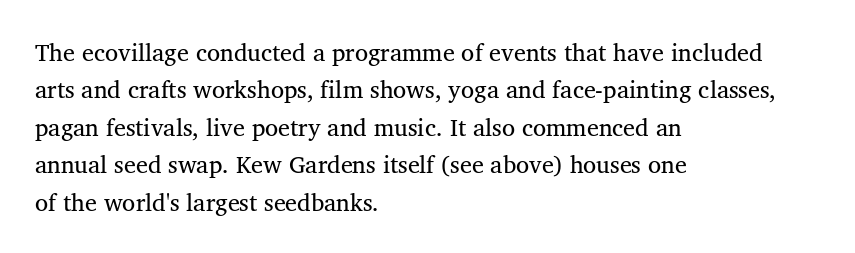
Quick note: interline space is typical. Ordinary non-slanted type is in use. The glyphs are unaccompanied by any horizontal stroke below them. The setting favours the left margin, as ordinary paragraphs usually do.
